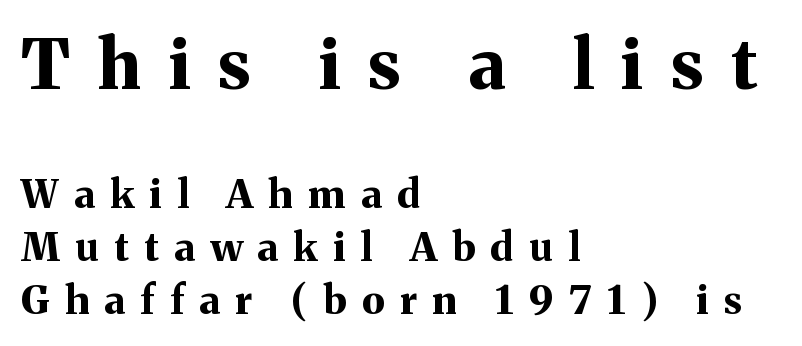
{"serif": "yes", "italic": "no", "bold": "yes", "weight": "bold", "width": "normal", "stroke_contrast": "medium", "x_height": "medium", "monospaced": "no", "underline": "no", "align": "left", "line_spacing": "normal", "line_spacing_ratio": 1.35, "letter_spacing": "wide", "letter_spacing_em": 0.4, "larger_block": "first", "size_ratio": 1.77, "glyph_px": 69}
